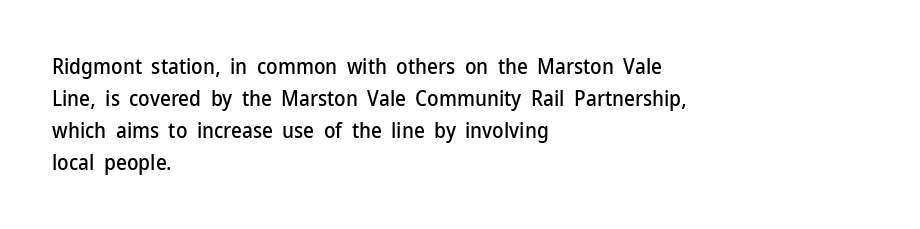
Q: Is the text italic (slanted)? A: No, it is upright.
Q: Is the text underlined? A: No.
Q: How is the paragraph aligned? A: Left-aligned.
Q: Is the spacing between letters normal or unusually wide? A: Normal.
Q: Is the spacing between lines tight, normal or loose? A: Normal.
